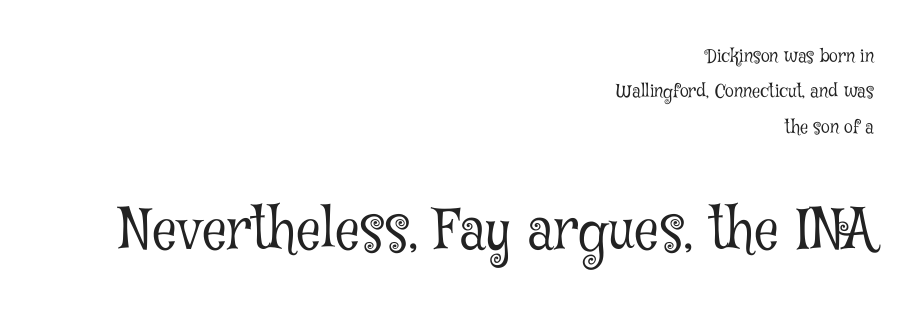
Typographically, this falls in the serif category. In this sample the second text group is rendered at the bigger scale. The tracking reads as untouched default to a designer's eye. The space between consecutive lines is lavish. The string is rendered with underlining switched off. Line ends are locked; line starts wander.
